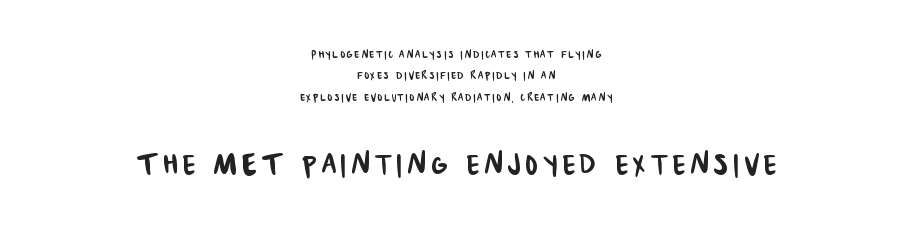
The image shows 38 px condensed sans-serif type; set centered, normal line spacing (1.52x), not underlined; the second (bottom) block is 2.71x larger; low stroke contrast and a large x-height.
